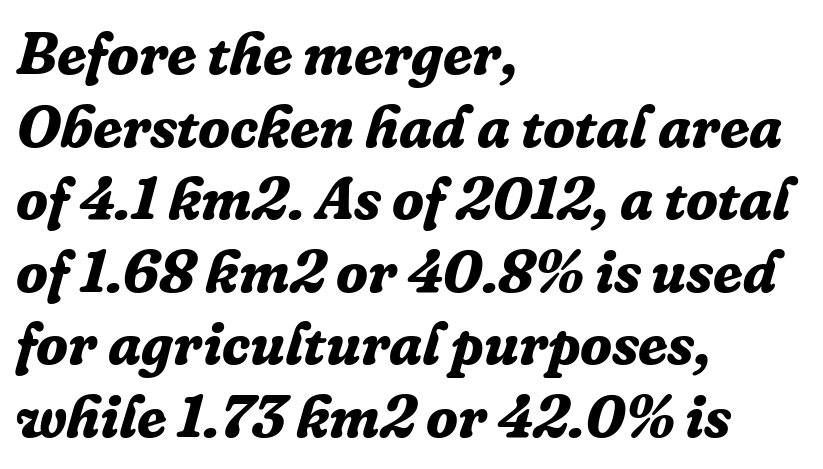
Q: Is the text bold? A: Yes.
Q: Is the text italic (slanted)? A: Yes, it leans right by about 16 degrees.
Q: Is the typeface a serif or a sans-serif typeface? A: Serif.
Q: Is the text underlined? A: No.
Q: How is the paragraph aligned? A: Left-aligned.
Q: Is the spacing between letters normal or unusually wide? A: Normal.
Q: Width (condensed, normal, or wide)? A: Normal.
Q: Stroke contrast? A: Low.
Q: x-height? A: Medium.
Q: Monospaced? A: No.
